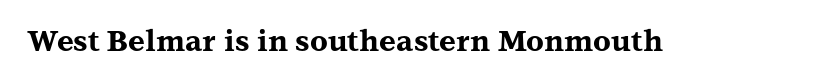
{"serif": "yes", "italic": "no", "bold": "yes", "weight": "bold", "width": "wide", "stroke_contrast": "medium", "x_height": "medium", "monospaced": "no", "underline": "no", "letter_spacing": "normal", "letter_spacing_em": 0.0, "glyph_px": 29}
